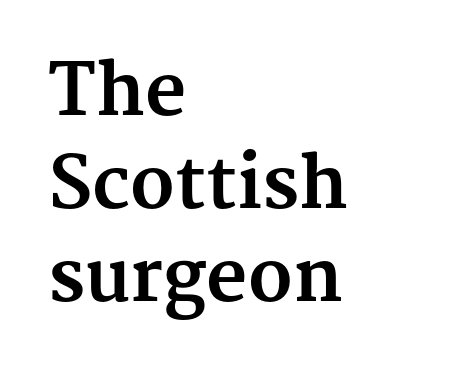
Q: Is the text bold? A: Yes.
Q: Is the text italic (slanted)? A: No, it is upright.
Q: Is the typeface a serif or a sans-serif typeface? A: Serif.
Q: Is the text underlined? A: No.
Q: How is the paragraph aligned? A: Left-aligned.
Q: Is the spacing between letters normal or unusually wide? A: Normal.
Q: Is the spacing between lines tight, normal or loose? A: Normal.
Q: Width (condensed, normal, or wide)? A: Normal.
Q: Stroke contrast? A: Medium.
Q: x-height? A: Medium.
Q: Monospaced? A: No.
